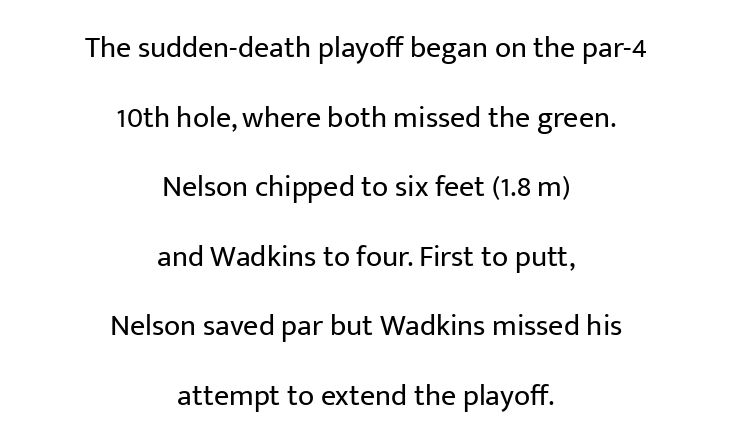
{"serif": "no", "italic": "no", "bold": "no", "weight": "regular", "width": "normal", "stroke_contrast": "low", "x_height": "medium", "monospaced": "no", "underline": "no", "align": "center", "line_spacing": "loose", "line_spacing_ratio": 2.32, "letter_spacing": "normal", "letter_spacing_em": 0.0, "glyph_px": 30}
